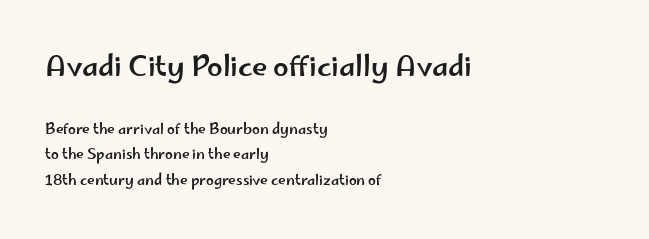
The image shows 28 px wide sans-serif type, upright; set left-aligned, line spacing 1.81x, normal letter spacing, not underlined; the first (top) block is 2.0x larger; low stroke contrast and a small x-height.
